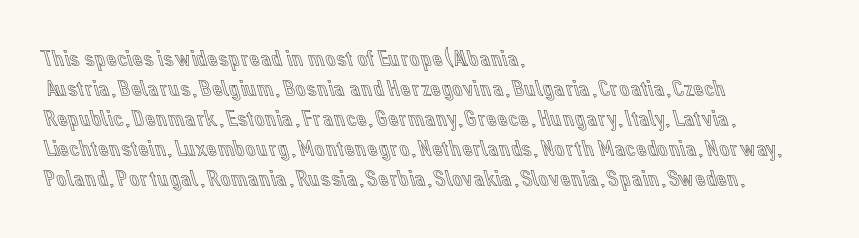
Q: Is the text italic (slanted)? A: Yes.
Q: Is the text underlined? A: No.
Q: How is the paragraph aligned? A: Left-aligned.
Q: Is the spacing between letters normal or unusually wide? A: Normal.
Q: Is the spacing between lines tight, normal or loose? A: Normal.
